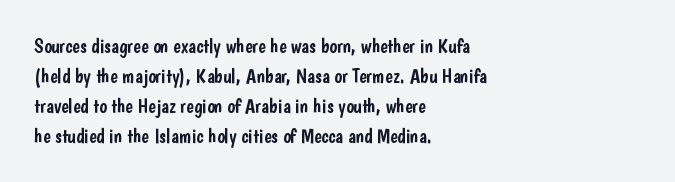
{"italic": "no", "underline": "no", "align": "left", "line_spacing": "normal", "line_spacing_ratio": 1.5, "letter_spacing": "normal", "letter_spacing_em": 0.0, "glyph_px": 20}
